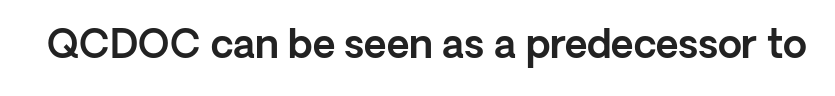
The image shows 39 px sans-serif type, upright; set normal letter spacing, not underlined; a medium x-height.
